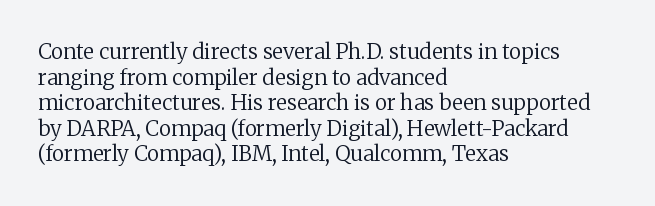
The image shows 21 px text type, upright; set left-aligned, line spacing 1.22x, normal letter spacing, not underlined.
